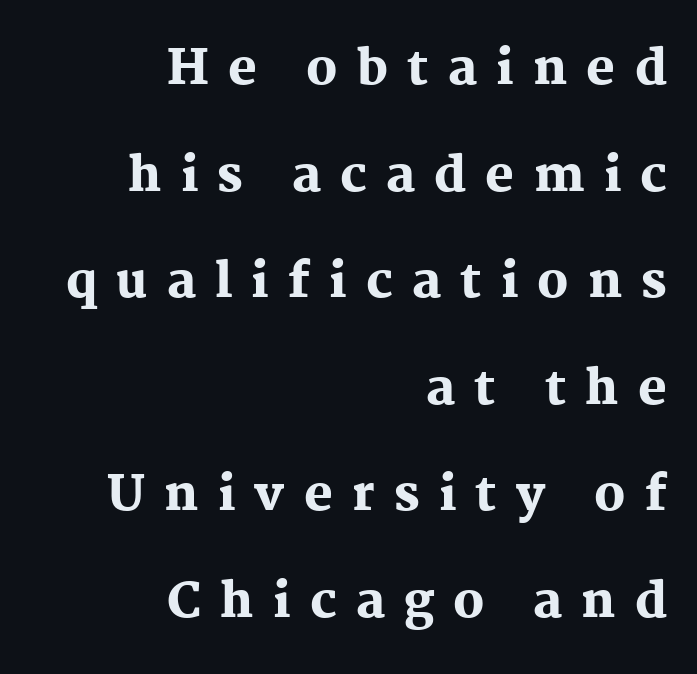
The image shows 48 px heavy serif type, upright; set right-aligned, loose line spacing (2.22x), unusually wide letter spacing (+0.4 em), not underlined; medium stroke contrast and a medium x-height.
